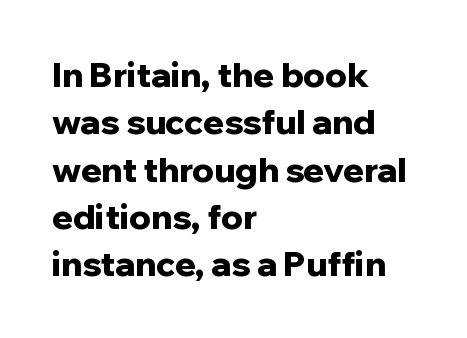
The image shows 34 px bold sans-serif type, upright; set left-aligned, normal line spacing (1.39x), normal letter spacing, not underlined; low stroke contrast and a medium x-height.
